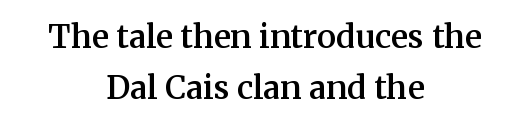
{"serif": "yes", "italic": "no", "bold": "semi", "weight": "semibold", "width": "normal", "stroke_contrast": "medium", "x_height": "medium", "monospaced": "no", "underline": "no", "align": "center", "line_spacing": "normal", "line_spacing_ratio": 1.58, "letter_spacing": "normal", "letter_spacing_em": 0.0, "glyph_px": 32}
